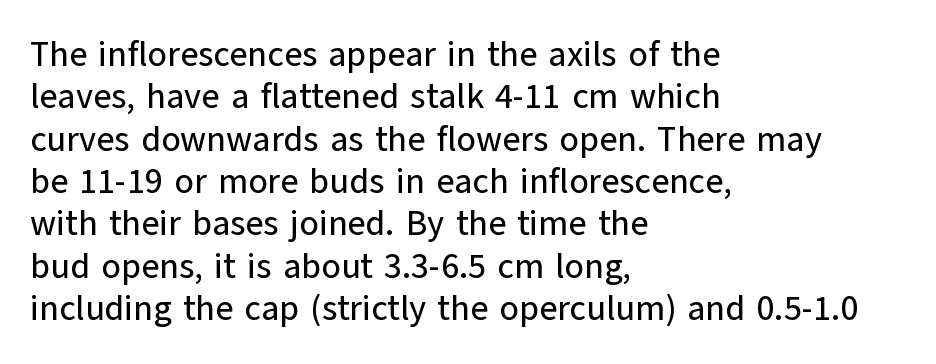
The strip under each line holds only bare page. Characters follow at the spacing the type designer built in. This rendering employs a face without finishing strokes, i.e., a sans-serif. Each line starts at the same left margin while the right side varies. Posture: vertical.
